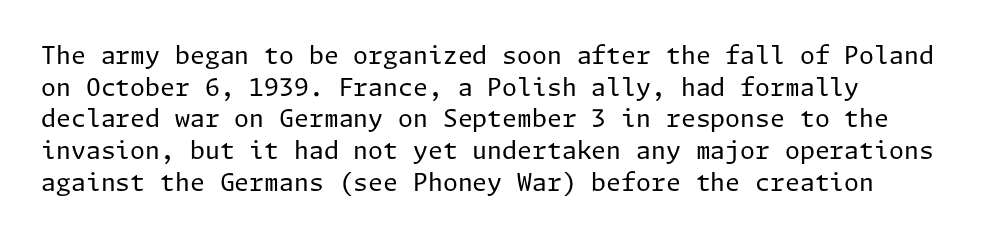
Leftover space on each line is placed entirely after the last word. The typesetting does not lean heavy: it is not bold. Honestly, the letter spacing is just normal — you wouldn't notice it. Underline: absent. If you drew a line through each stem, it would be perfectly vertical.
